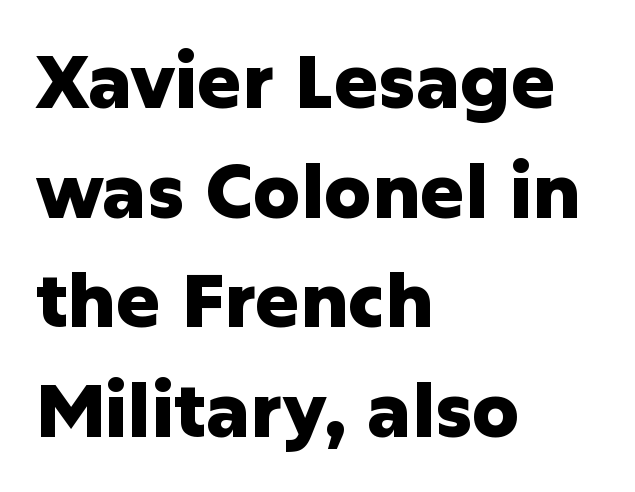
Q: Is the text bold? A: Yes.
Q: Is the text italic (slanted)? A: No, it is upright.
Q: Is the typeface a serif or a sans-serif typeface? A: Sans-serif.
Q: Is the text underlined? A: No.
Q: How is the paragraph aligned? A: Left-aligned.
Q: Is the spacing between letters normal or unusually wide? A: Normal.
Q: Is the spacing between lines tight, normal or loose? A: Normal.
Q: Width (condensed, normal, or wide)? A: Normal.
Q: Stroke contrast? A: Low.
Q: x-height? A: Medium.
Q: Monospaced? A: No.
